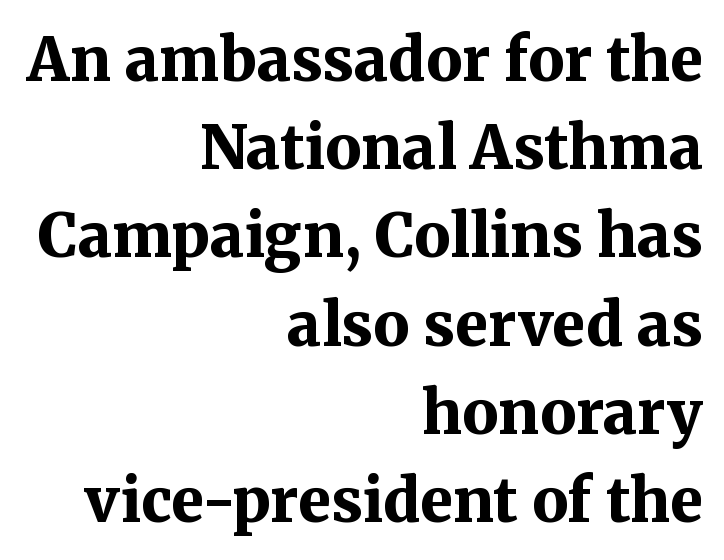
The image shows 60 px bold serif type, upright; set right-aligned, normal line spacing (1.47x), normal letter spacing, not underlined; medium stroke contrast and a medium x-height.
